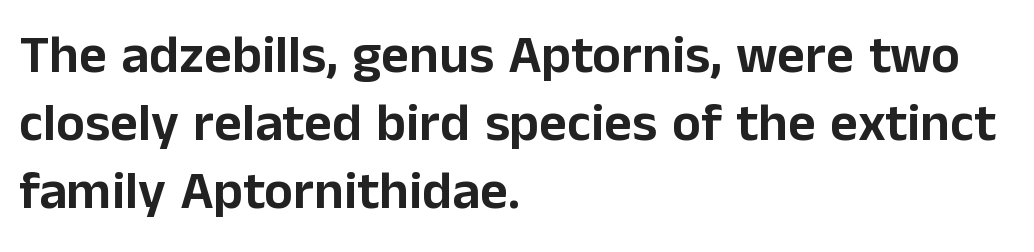
Reading down the column, the eye jumps a familiar distance to each next line. The letters stand straight up with perfectly vertical stems. Observe the ordinary spacing: letters are neighbours, not strangers. This sample has the flowing, uneven cadence of proportional lettering. Caption: multi-line text, flush left, ragged right.
